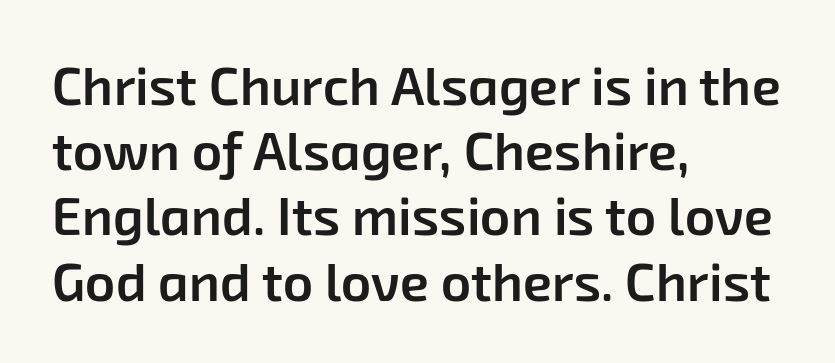
You could not count columns in this text — the font is proportionally spaced. Caption: standard tracking, unaltered. These lines carry some extra weight — a demibold, not a full bold. Check the space under the baseline: it is left empty. What kind of face is this? One without serifs — a sans.
